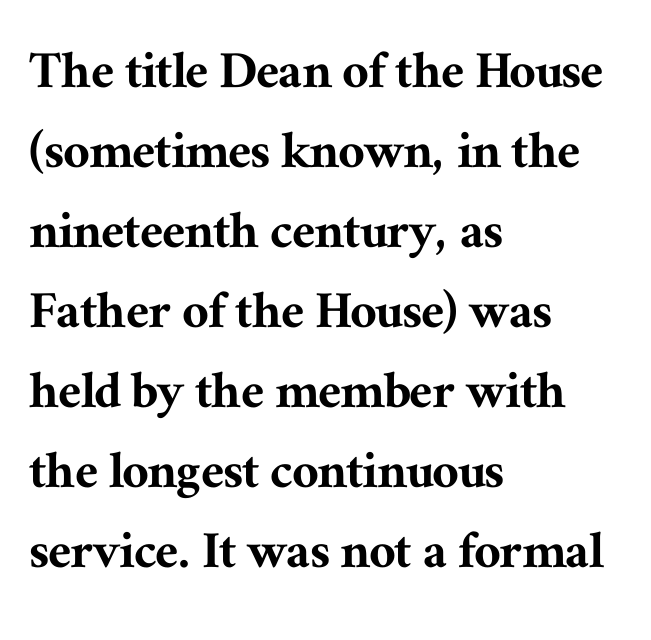
{"serif": "yes", "italic": "no", "width": "normal", "stroke_contrast": "medium", "x_height": "medium", "monospaced": "no", "underline": "no", "align": "left", "line_spacing": "normal", "line_spacing_ratio": 1.38, "letter_spacing": "normal", "letter_spacing_em": 0.0, "glyph_px": 58}
